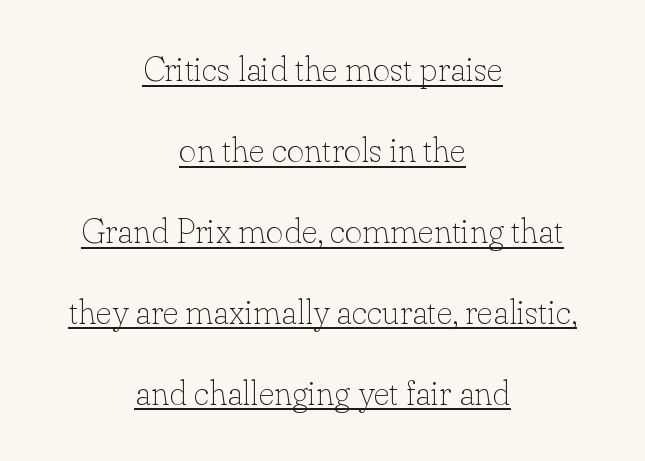
{"serif": "yes", "italic": "no", "bold": "no", "weight": "thin", "width": "normal", "stroke_contrast": "low", "x_height": "small", "monospaced": "no", "underline": "yes", "align": "center", "line_spacing": "loose", "line_spacing_ratio": 2.38, "letter_spacing": "normal", "letter_spacing_em": 0.0, "glyph_px": 34}
